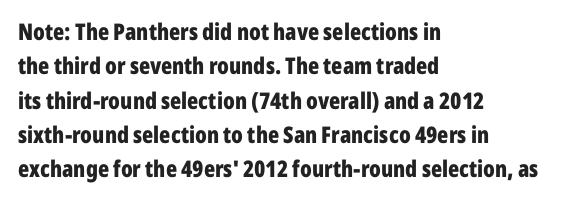
The image shows 23 px bold type, upright; set left-aligned, normal line spacing (1.49x), normal letter spacing, not underlined.
